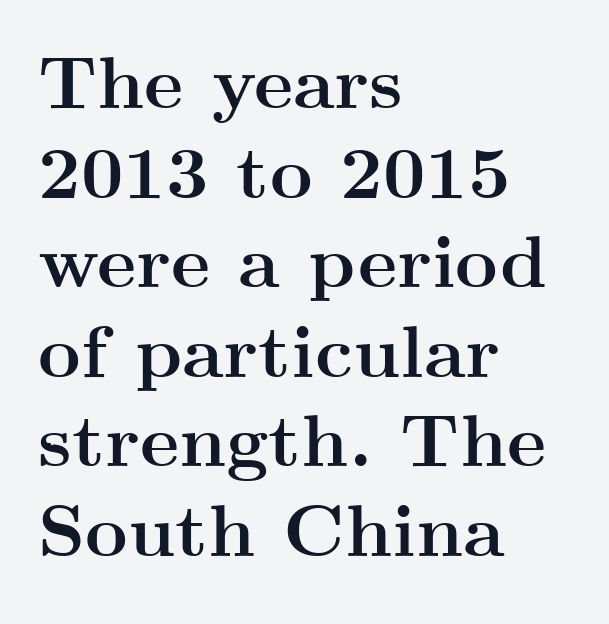
Q: Is the text bold? A: Yes.
Q: Is the text italic (slanted)? A: No, it is upright.
Q: Is the typeface a serif or a sans-serif typeface? A: Serif.
Q: Is the text underlined? A: No.
Q: How is the paragraph aligned? A: Left-aligned.
Q: Is the spacing between letters normal or unusually wide? A: Normal.
Q: Width (condensed, normal, or wide)? A: Wide.
Q: Stroke contrast? A: Medium.
Q: x-height? A: Small.
Q: Monospaced? A: No.
